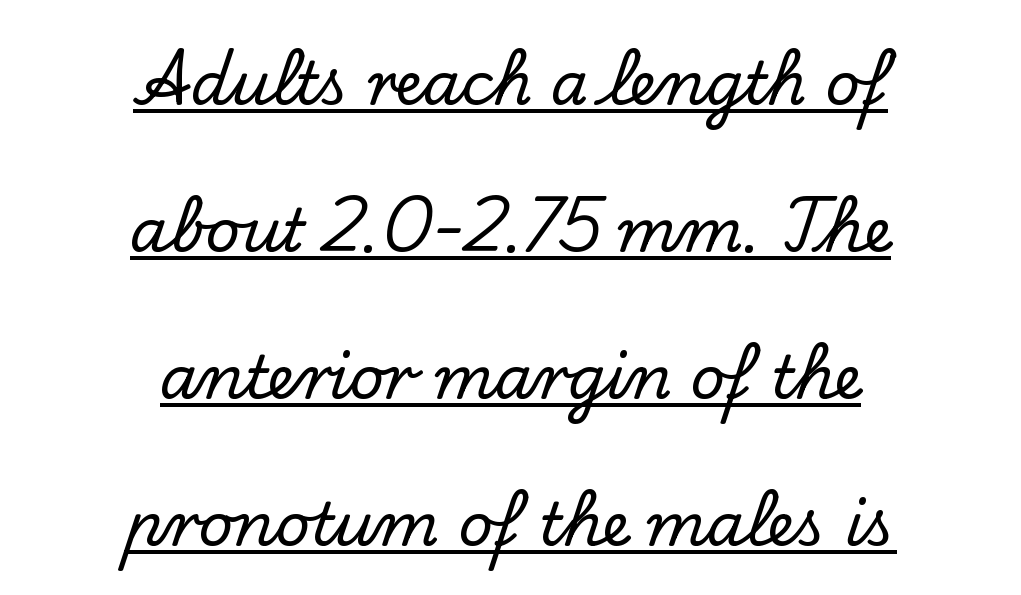
The image shows 60 px serif type; set centered, loose line spacing (2.45x), normal letter spacing, underlined; low stroke contrast and a small x-height.
